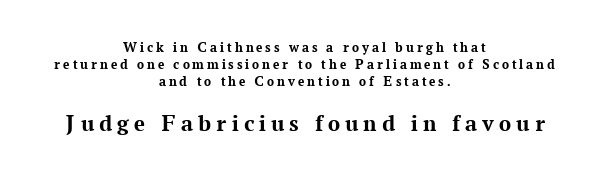
Between one letter and the next there's a generous, obvious gap. Horizontal alignment here is central, giving a formal, balanced look. The face used here has the dense, thick strokes of a bold. These two chunks differ in scale, with the bottom chunk taking the larger measure. The axis of the letterforms is exactly vertical.
